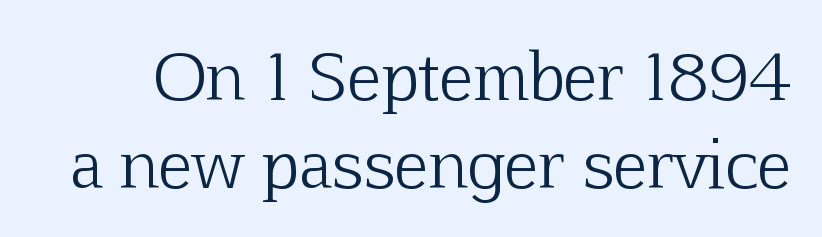
The image shows 64 px light serif type, upright; set normal line spacing (1.38x), normal letter spacing, not underlined; low stroke contrast and a medium x-height.
